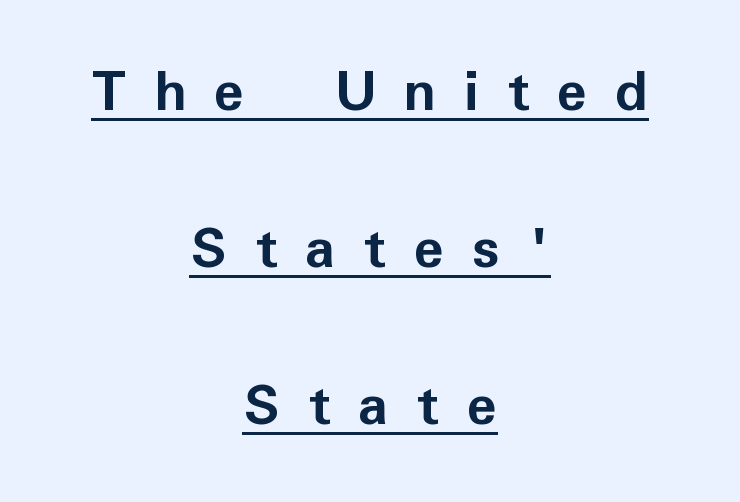
This rendering features underlined lettering. Varying glyph widths throughout — classic text-font behaviour. In CSS terms this would be text-align: center. A typesetter would label this face a sans. Letter spacing: wide.
